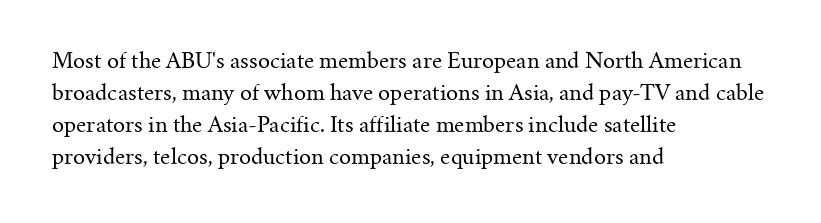
Q: Is the text bold? A: No.
Q: Is the text italic (slanted)? A: No, it is upright.
Q: Is the text underlined? A: No.
Q: How is the paragraph aligned? A: Left-aligned.
Q: Is the spacing between letters normal or unusually wide? A: Normal.
Q: Is the spacing between lines tight, normal or loose? A: Normal.
